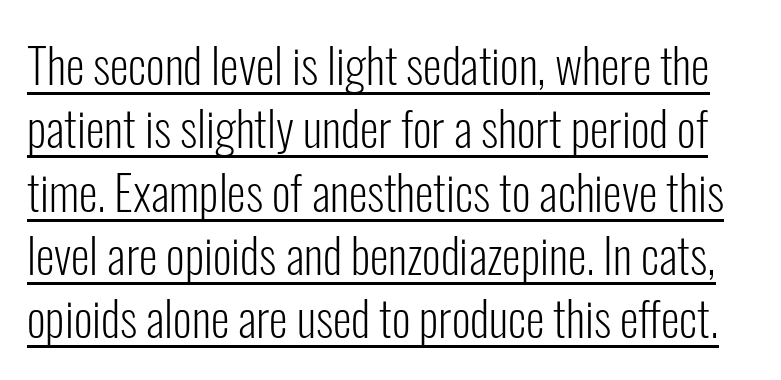
{"serif": "no", "italic": "no", "bold": "no", "weight": "light", "width": "condensed", "stroke_contrast": "low", "x_height": "medium", "monospaced": "no", "underline": "yes", "line_spacing": "normal", "line_spacing_ratio": 1.32, "letter_spacing": "normal", "letter_spacing_em": 0.0, "glyph_px": 48}
